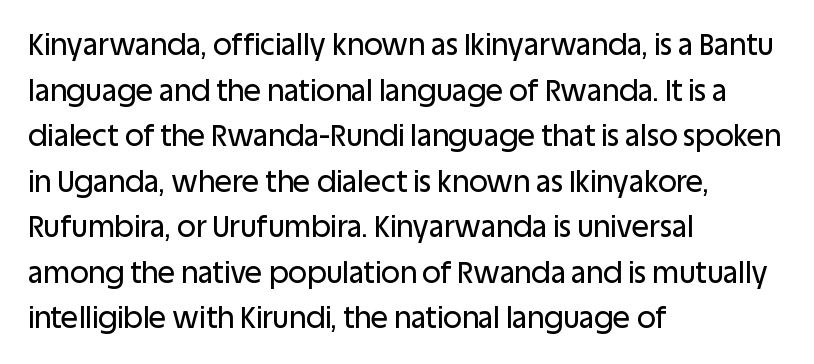
The image shows 29 px sans-serif type, upright; set left-aligned, normal line spacing (1.57x), normal letter spacing, not underlined; low stroke contrast and a large x-height.
